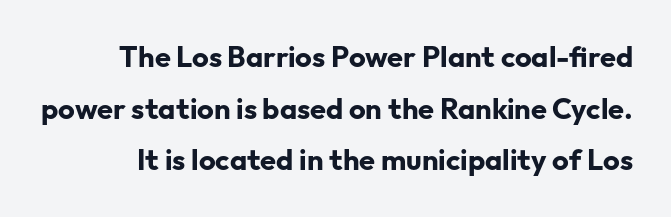
Q: Is the text bold? A: Yes.
Q: Is the text italic (slanted)? A: No, it is upright.
Q: Is the typeface a serif or a sans-serif typeface? A: Sans-serif.
Q: Is the text underlined? A: No.
Q: Is the spacing between letters normal or unusually wide? A: Normal.
Q: Width (condensed, normal, or wide)? A: Normal.
Q: Stroke contrast? A: Low.
Q: x-height? A: Medium.
Q: Monospaced? A: No.
